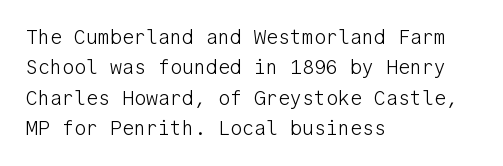
The typesetting does not lean heavy: it is not bold. Words appear dense and cohesive because spacing is normal. Every character sits straight up, as roman type does. What's the leading like? Ordinary, nothing unusual. Glance below the letters and you will spot only blank space.
